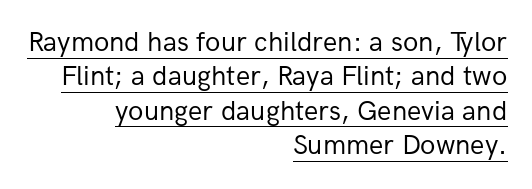
Q: Is the text bold? A: No.
Q: Is the text italic (slanted)? A: No, it is upright.
Q: Is the typeface a serif or a sans-serif typeface? A: Sans-serif.
Q: Is the text underlined? A: Yes.
Q: How is the paragraph aligned? A: Right-aligned.
Q: Is the spacing between letters normal or unusually wide? A: Normal.
Q: Width (condensed, normal, or wide)? A: Normal.
Q: Stroke contrast? A: Low.
Q: x-height? A: Medium.
Q: Monospaced? A: No.
